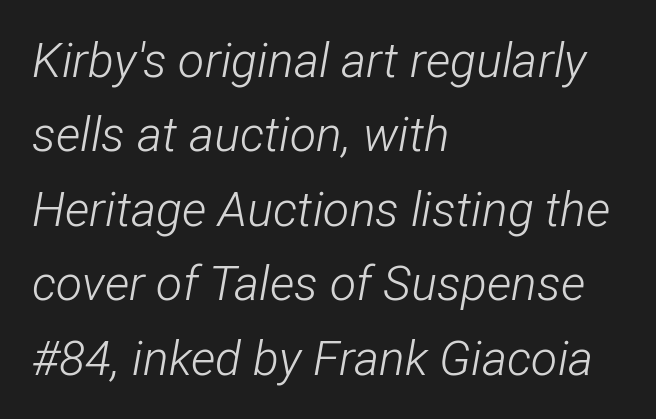
{"italic": "yes", "lean": "right", "slant_degrees": 12, "bold": "no", "weight": "light", "width": "condensed", "stroke_contrast": "low", "x_height": "medium", "monospaced": "no", "underline": "no", "align": "left", "line_spacing": "normal", "line_spacing_ratio": 1.55, "letter_spacing": "normal", "letter_spacing_em": 0.0, "glyph_px": 48}
